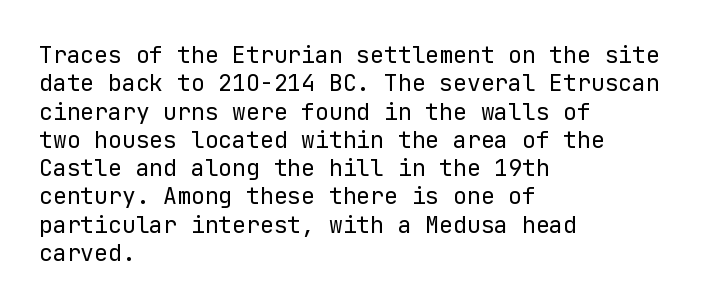
The image shows 23 px text type, upright; set left-aligned, line spacing 1.23x, normal letter spacing, not underlined.
